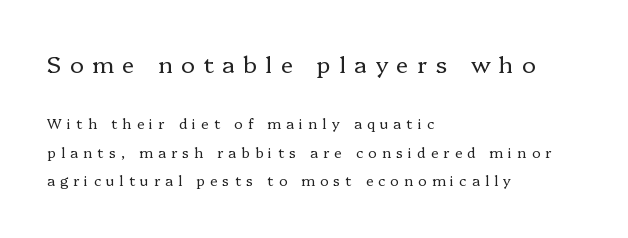
The image shows 23 px text type, upright; set left-aligned, loose line spacing (2.06x), unusually wide letter spacing (+0.37 em), not underlined; the first (top) block is 1.64x larger.
